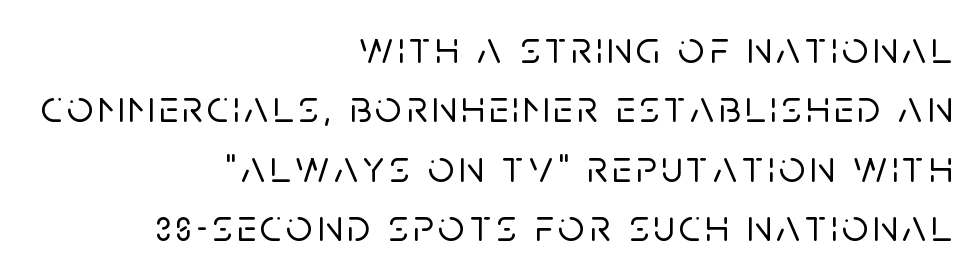
The passage shown is typed in a proportional face where columns would drift. This rendering employs a face without finishing strokes, i.e., a sans-serif. In terms of posture, this sample is upright. The typesetter chose a ragged-left arrangement here.
